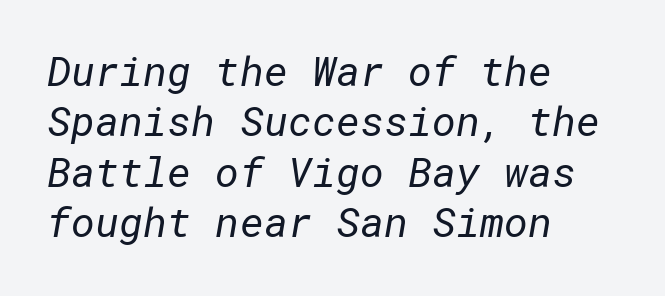
Q: Is the text bold? A: No.
Q: Is the typeface a serif or a sans-serif typeface? A: Sans-serif.
Q: Is the text underlined? A: No.
Q: How is the paragraph aligned? A: Left-aligned.
Q: Is the spacing between letters normal or unusually wide? A: Normal.
Q: Width (condensed, normal, or wide)? A: Normal.
Q: Stroke contrast? A: Low.
Q: x-height? A: Medium.
